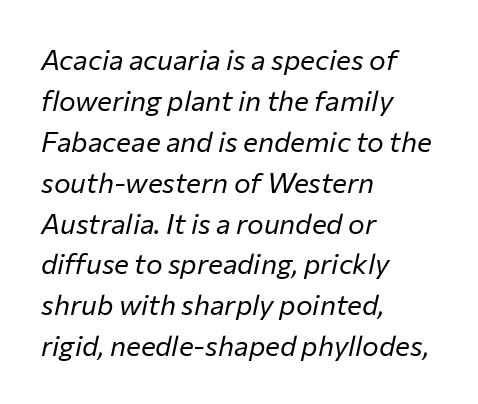
Honestly, the letter spacing is just normal — you wouldn't notice it. Caption: face not bold, strokes unweighted. In CSS terms this would be text-align: left. Regular leading. Do the characters align in a grid? No, the font is proportional. Quick note: underline off.
